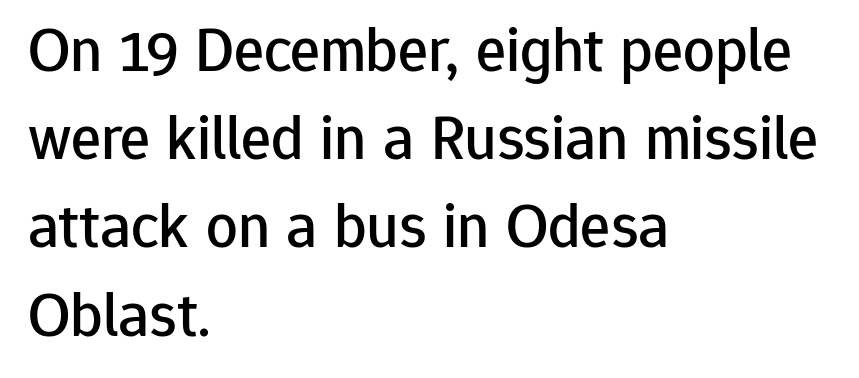
{"serif": "no", "italic": "no", "width": "normal", "stroke_contrast": "low", "x_height": "medium", "monospaced": "no", "underline": "no", "align": "left", "line_spacing": "normal", "line_spacing_ratio": 1.4, "letter_spacing": "normal", "letter_spacing_em": 0.0, "glyph_px": 63}
